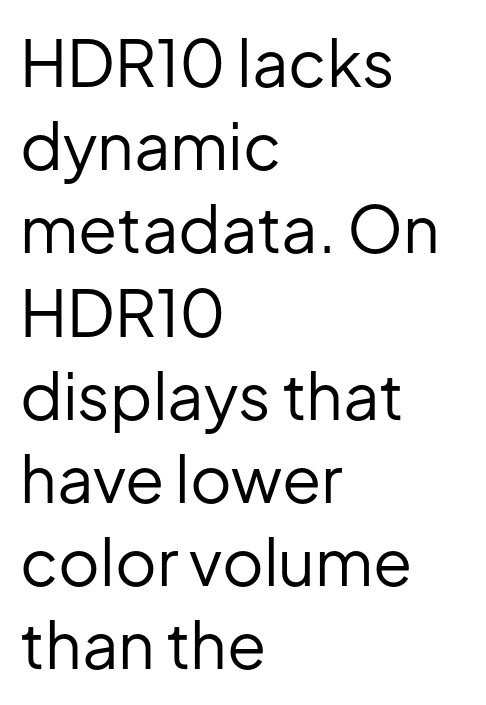
Glyph-to-glyph distance matches everyday printed text. The passage shown is typeset with a sans-serif family. Quick note: underline off. The passage shown is typed in a proportional face where columns would drift.
